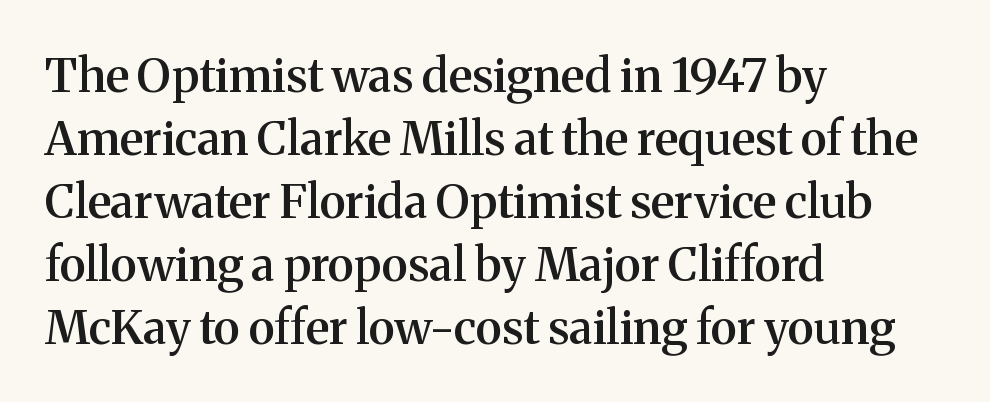
Q: Is the text bold? A: Semi-bold.
Q: Is the text italic (slanted)? A: No, it is upright.
Q: Is the typeface a serif or a sans-serif typeface? A: Serif.
Q: Is the text underlined? A: No.
Q: How is the paragraph aligned? A: Left-aligned.
Q: Is the spacing between letters normal or unusually wide? A: Normal.
Q: Is the spacing between lines tight, normal or loose? A: Normal.
Q: Width (condensed, normal, or wide)? A: Normal.
Q: Stroke contrast? A: Medium.
Q: x-height? A: Medium.
Q: Monospaced? A: No.
